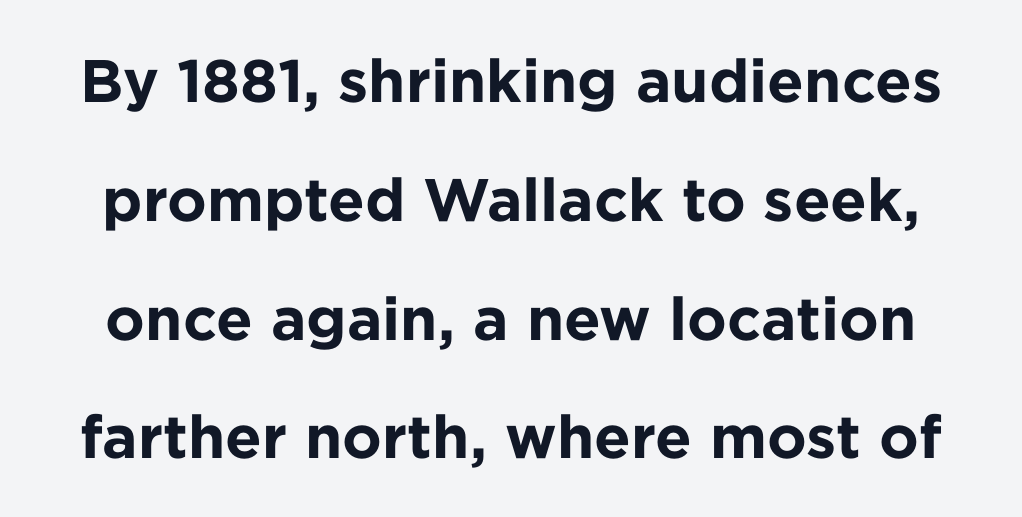
Is there any slant? The stems are plumb. The face used here is proportionally spaced, like ordinary book or web type. You can tell from the bare stems that sans-serif type was used. Vertical spacing — loose. A bare baseline throughout the passage.
